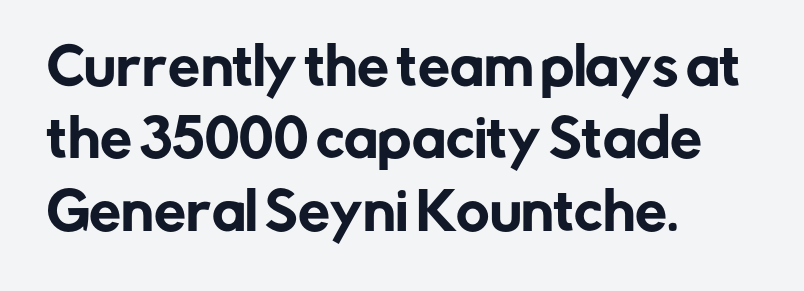
This is sans-serif lettering, the kind often seen on screens and signage. Do the characters align in a grid? No, the font is proportional. Students, observe: this is what conventionally led text looks like. Check under the words: just untouched page.
